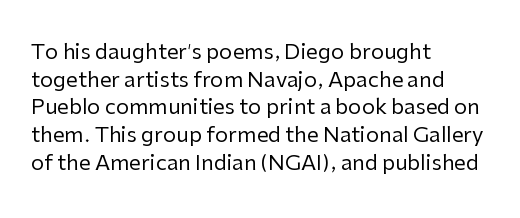
Q: Is the text bold? A: No.
Q: Is the text italic (slanted)? A: No, it is upright.
Q: Is the text underlined? A: No.
Q: How is the paragraph aligned? A: Left-aligned.
Q: Is the spacing between letters normal or unusually wide? A: Normal.
Q: Is the spacing between lines tight, normal or loose? A: Normal.
